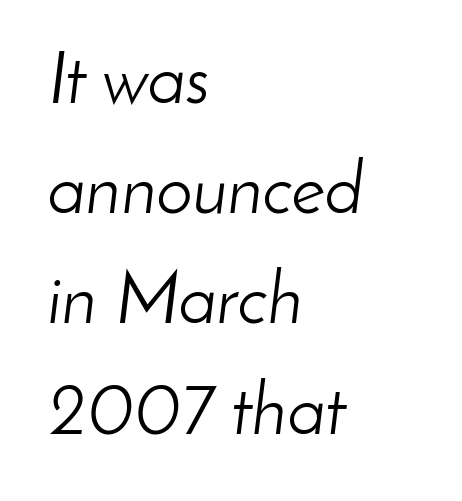
The foot of each line stays bare and open. Each word holds together tightly as a unit, with standard inter-letter gaps. Does the leading feel generous? No, just average. Stroke thickness stays within the range of a standard reading face or lighter. Yep, that's italic — everything's leaning. This rendering uses left alignment, leaving the right contour irregular.
